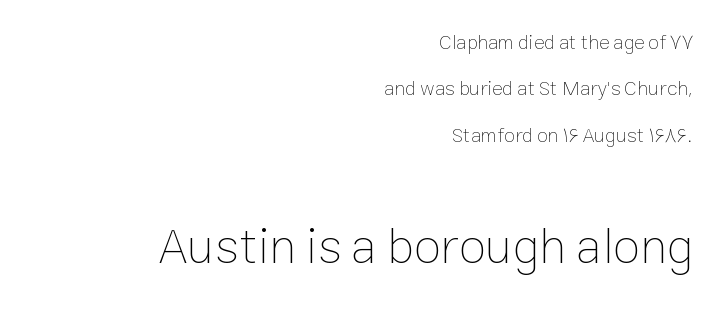
The line texture is even and compact thanks to regular tracking. The passage shown is typed in a proportional face where columns would drift. The axis of the letterforms is exactly vertical. Caption: upper text group reduced, lower text group enlarged. The leading is generous, giving the passage an open texture. Bold? No — there's no thickening of the strokes.
